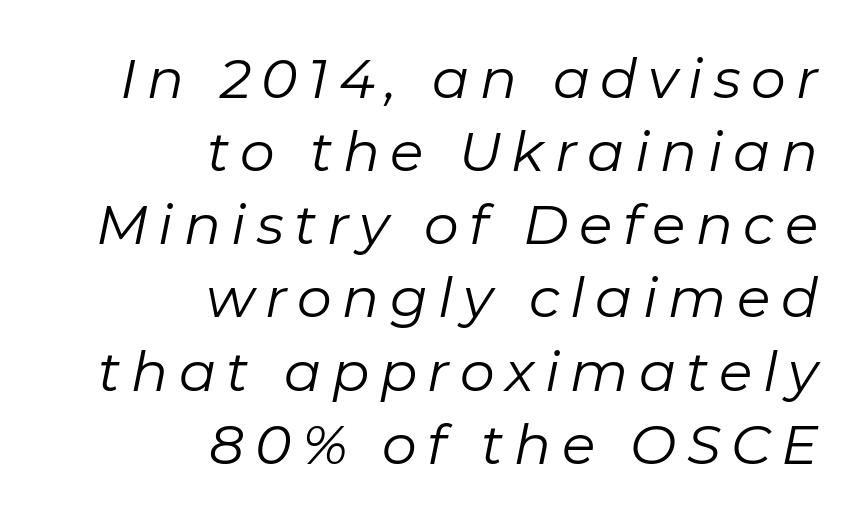
The image shows 55 px regular-weight type, italic (leaning right); set right-aligned, normal line spacing (1.33x), not underlined; low stroke contrast and a medium x-height.
